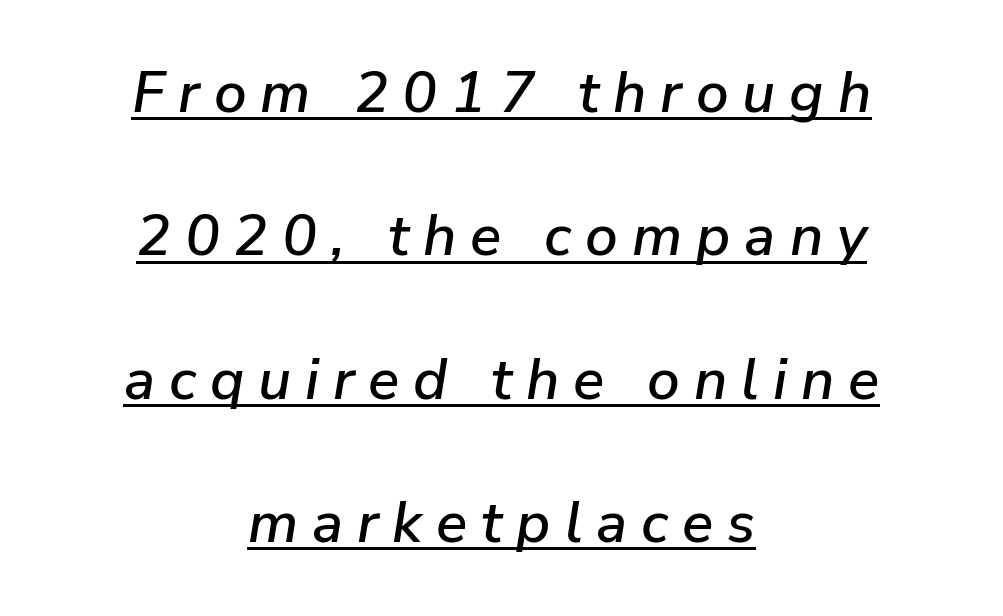
The lines in this sample share a center point and differ in where they start and stop. Looking at the ascenders, they clearly lean. Beneath each row of characters lies a ruled line. Vertically, the passage feels expansive, rows floating well apart.
